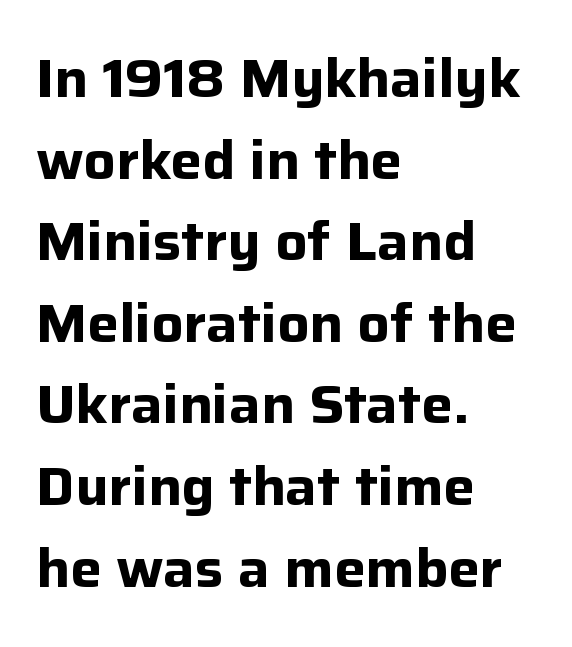
Summary of vertical rhythm: regular, with standard interline spacing. Visually the block forms a straight wall on the left and a jagged coastline on the right. Typographic density is high because the face is bold. Glance below the letters and you will spot only blank space. Proportional: the letters do not fall into vertical columns.
